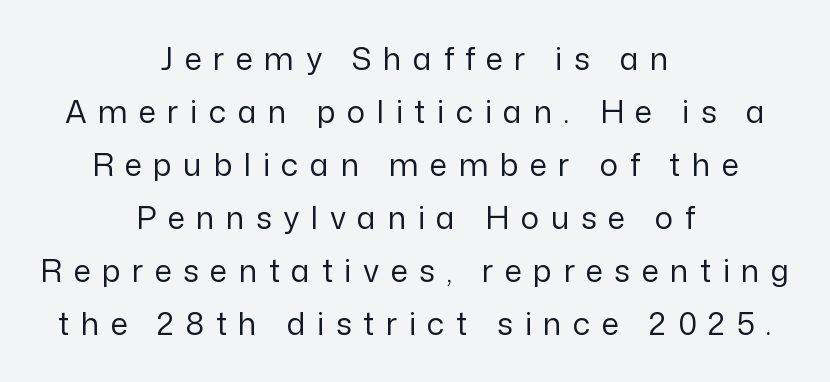
Q: Is the text bold? A: No.
Q: Is the text italic (slanted)? A: No, it is upright.
Q: Is the typeface a serif or a sans-serif typeface? A: Sans-serif.
Q: Is the text underlined? A: No.
Q: How is the paragraph aligned? A: Centered.
Q: Is the spacing between letters normal or unusually wide? A: Unusually wide.
Q: Width (condensed, normal, or wide)? A: Normal.
Q: Stroke contrast? A: Low.
Q: x-height? A: Medium.
Q: Monospaced? A: No.
